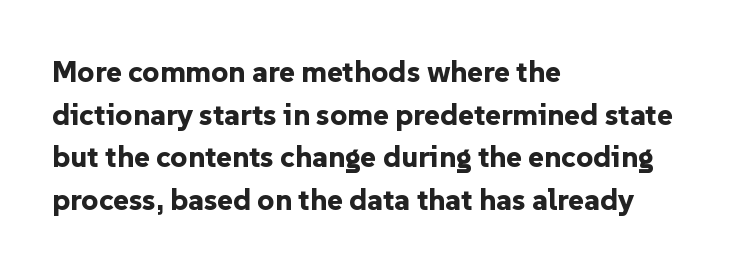
The image shows 30 px bold sans-serif type, upright; set left-aligned, normal line spacing (1.42x), normal letter spacing, not underlined; low stroke contrast and a medium x-height.
